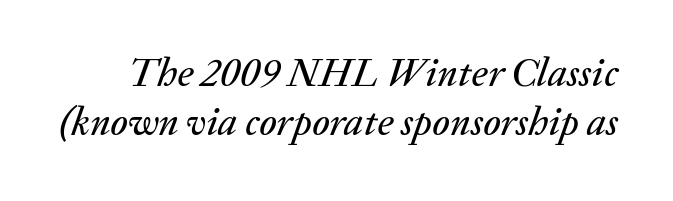
Characters are canted at an angle relative to the baseline's perpendicular. Lines of text with bare space underneath. Students, note that the glyphs here touch the page at normal intervals. Each letter keeps its own natural width here, so spacing adapts to shape.
